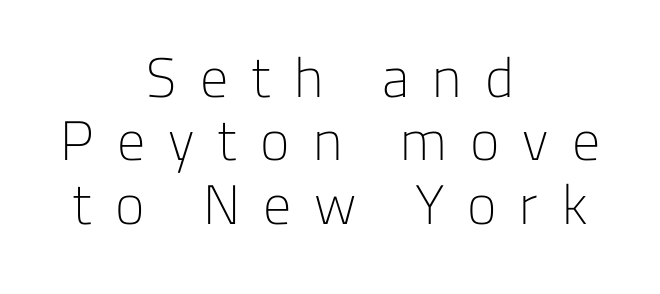
Q: Is the text bold? A: No.
Q: Is the text italic (slanted)? A: No, it is upright.
Q: Is the typeface a serif or a sans-serif typeface? A: Sans-serif.
Q: Is the text underlined? A: No.
Q: How is the paragraph aligned? A: Centered.
Q: Is the spacing between letters normal or unusually wide? A: Unusually wide.
Q: Is the spacing between lines tight, normal or loose? A: Tight.
Q: Width (condensed, normal, or wide)? A: Normal.
Q: Stroke contrast? A: Low.
Q: x-height? A: Medium.
Q: Monospaced? A: No.
